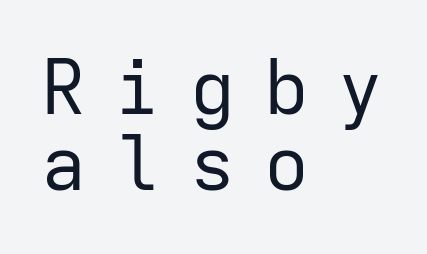
Line beginnings align vertically; line endings do not. Characters remain perfectly vertical along every line. The rendering inserts visible extra space after every character. Summary of vertical rhythm: compact, with narrow interline spacing. The rendering uses typewriter-style spacing with identical character cells.
